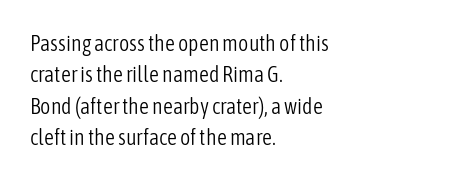
The line-height multiplier appears to be the usual default. The ragged edge is on the right, which tells us the setting is flush left. A typesetter would mark this as roman, not italic. This sample uses plain, unmodified letter spacing. No letter is thick-stroked: the sample isn't bold.
